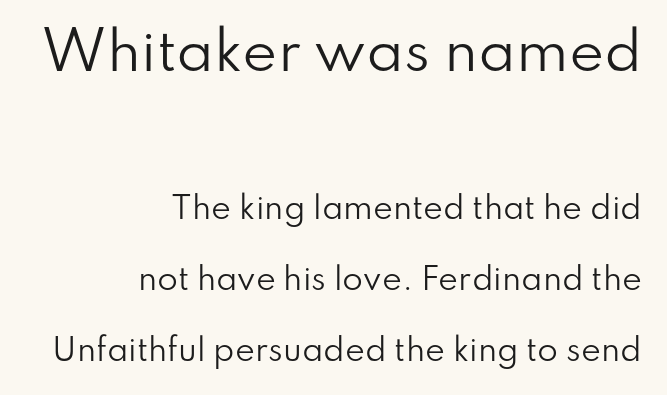
Q: Is the text bold? A: No.
Q: Is the text italic (slanted)? A: No, it is upright.
Q: Is the typeface a serif or a sans-serif typeface? A: Sans-serif.
Q: Is the text underlined? A: No.
Q: How is the paragraph aligned? A: Right-aligned.
Q: Is the spacing between letters normal or unusually wide? A: Normal.
Q: Is the spacing between lines tight, normal or loose? A: Loose.
Q: Which block of text is set in a larger size, the first (top) or the second (bottom)? A: The first (top) one.
Q: Width (condensed, normal, or wide)? A: Normal.
Q: Stroke contrast? A: Low.
Q: x-height? A: Small.
Q: Monospaced? A: No.
